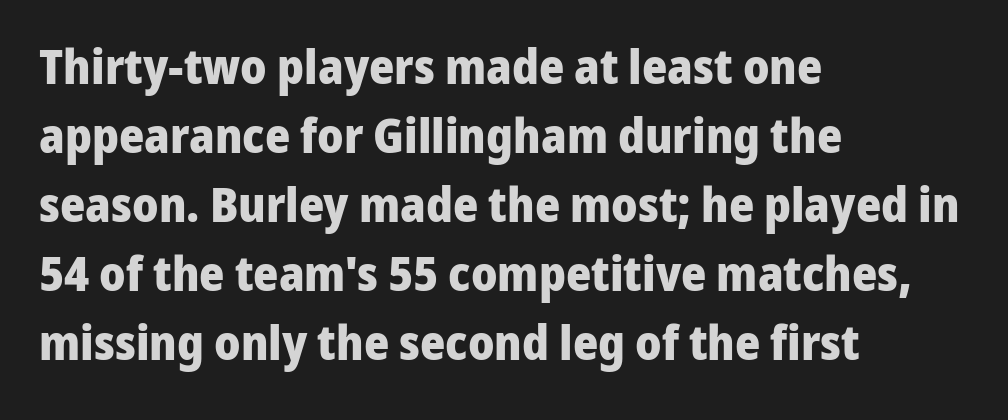
Q: Is the text bold? A: Yes.
Q: Is the text italic (slanted)? A: No, it is upright.
Q: Is the typeface a serif or a sans-serif typeface? A: Sans-serif.
Q: Is the text underlined? A: No.
Q: How is the paragraph aligned? A: Left-aligned.
Q: Is the spacing between letters normal or unusually wide? A: Normal.
Q: Is the spacing between lines tight, normal or loose? A: Normal.
Q: Width (condensed, normal, or wide)? A: Normal.
Q: Stroke contrast? A: Low.
Q: x-height? A: Medium.
Q: Monospaced? A: No.
